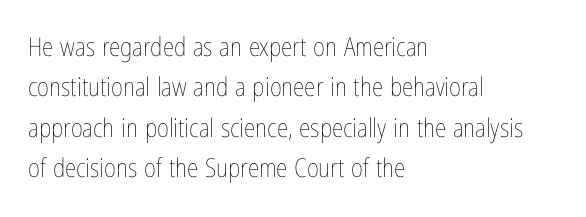
{"italic": "no", "bold": "no", "underline": "no", "align": "left", "line_spacing": "normal", "line_spacing_ratio": 1.55, "letter_spacing": "normal", "letter_spacing_em": 0.0, "glyph_px": 26}
